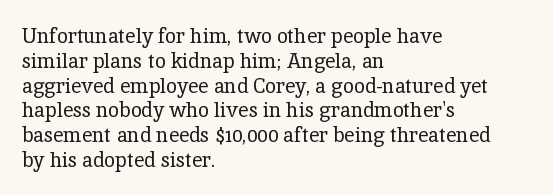
The image shows 20 px text type, upright; set left-aligned, line spacing 1.24x, normal letter spacing, not underlined.
